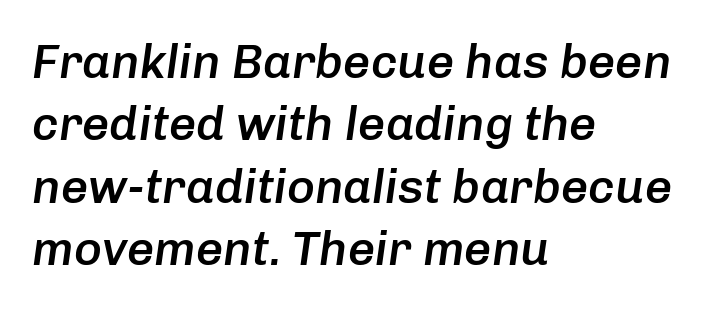
{"italic": "yes", "lean": "right", "slant_degrees": 8, "bold": "semi", "weight": "semibold", "width": "normal", "stroke_contrast": "low", "x_height": "medium", "monospaced": "no", "underline": "no", "align": "left", "line_spacing": "normal", "line_spacing_ratio": 1.3, "letter_spacing": "normal", "letter_spacing_em": 0.0, "glyph_px": 48}
